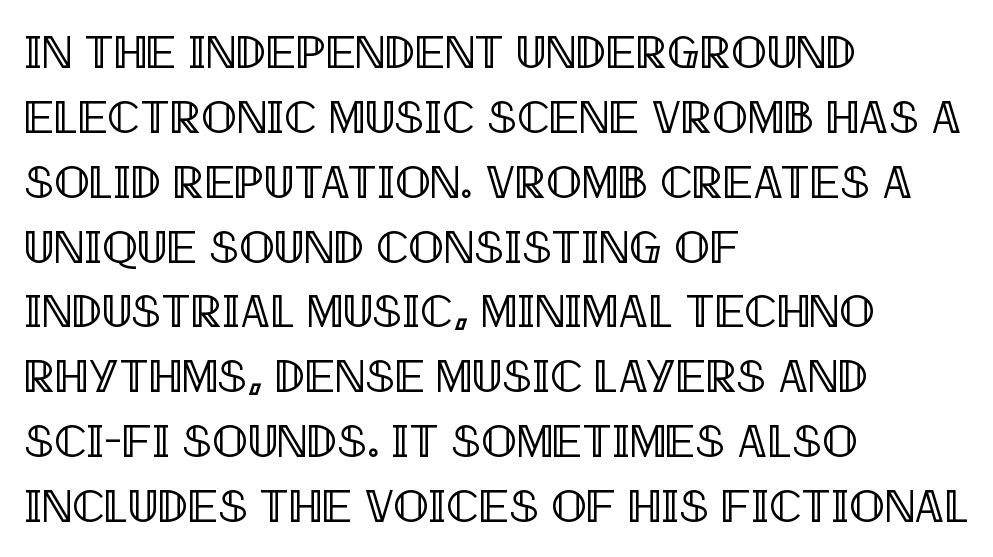
{"italic": "no", "width": "condensed", "x_height": "large", "monospaced": "no", "underline": "no", "align": "left", "line_spacing": "normal", "line_spacing_ratio": 1.38, "letter_spacing": "normal", "letter_spacing_em": 0.0, "glyph_px": 47}
